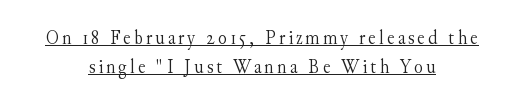
Q: Is the text bold? A: No.
Q: Is the text italic (slanted)? A: No, it is upright.
Q: Is the text underlined? A: Yes.
Q: How is the paragraph aligned? A: Centered.
Q: Is the spacing between lines tight, normal or loose? A: Normal.
